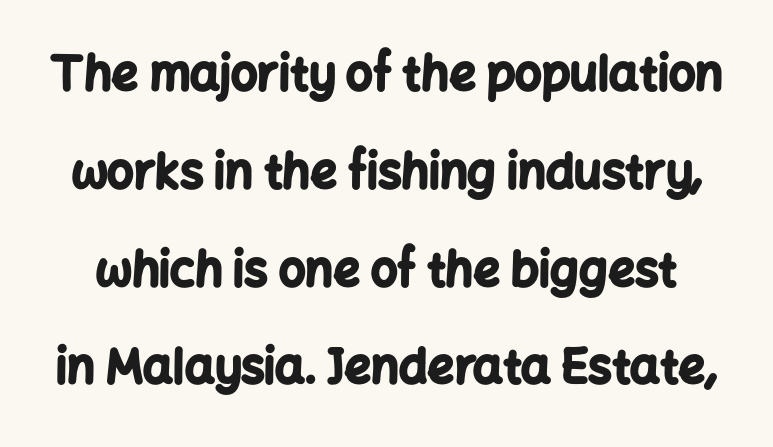
Q: Is the text bold? A: Yes.
Q: Is the text italic (slanted)? A: No, it is upright.
Q: Is the typeface a serif or a sans-serif typeface? A: Sans-serif.
Q: Is the text underlined? A: No.
Q: Is the spacing between letters normal or unusually wide? A: Normal.
Q: Is the spacing between lines tight, normal or loose? A: Loose.
Q: Width (condensed, normal, or wide)? A: Normal.
Q: Stroke contrast? A: Low.
Q: x-height? A: Medium.
Q: Monospaced? A: No.
